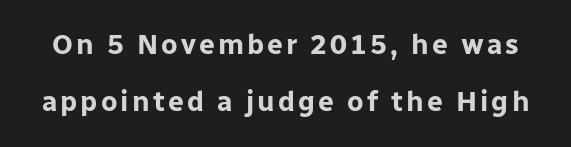
{"serif": "no", "italic": "no", "bold": "yes", "weight": "bold", "width": "normal", "stroke_contrast": "low", "x_height": "medium", "monospaced": "no", "underline": "no", "line_spacing": "loose", "line_spacing_ratio": 2.05, "glyph_px": 28}
